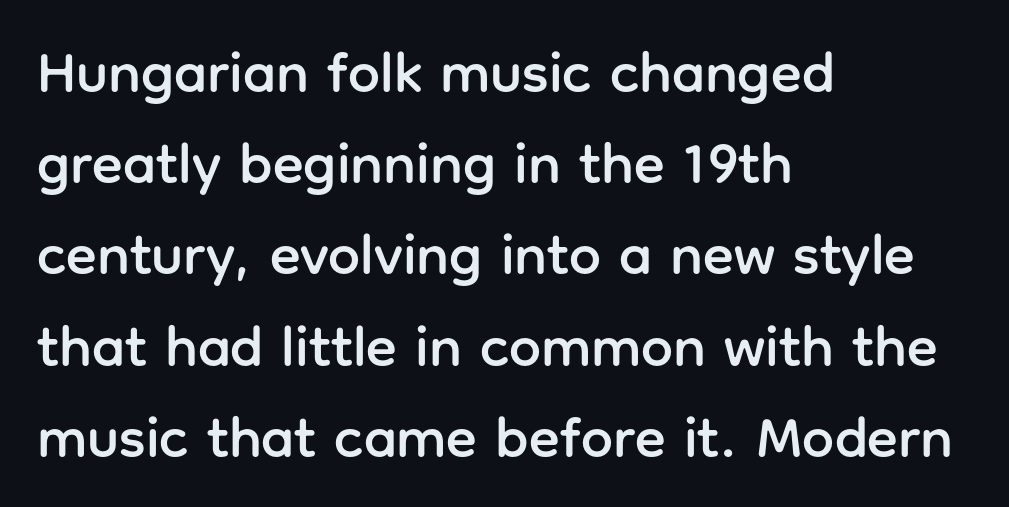
{"serif": "no", "italic": "no", "width": "normal", "stroke_contrast": "low", "x_height": "medium", "monospaced": "no", "underline": "no", "align": "left", "line_spacing": "normal", "line_spacing_ratio": 1.6, "letter_spacing": "normal", "letter_spacing_em": 0.0, "glyph_px": 57}
